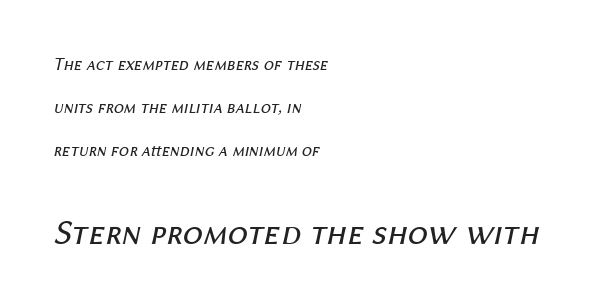
{"italic": "yes", "lean": "right", "slant_degrees": 12, "bold": "no", "weight": "regular", "width": "normal", "stroke_contrast": "medium", "x_height": "medium", "monospaced": "no", "underline": "no", "align": "left", "line_spacing": "loose", "line_spacing_ratio": 2.4, "letter_spacing": "normal", "letter_spacing_em": 0.0, "larger_block": "second", "size_ratio": 2.0, "glyph_px": 36}
